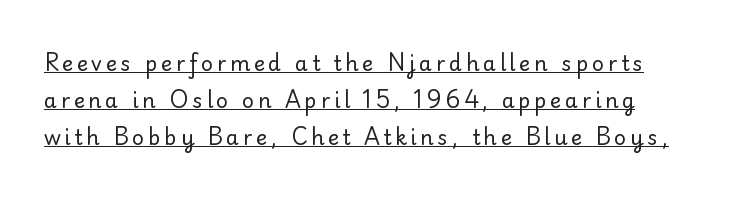
The image shows 21 px text type, upright; set left-aligned, line spacing 1.76x, underlined.
